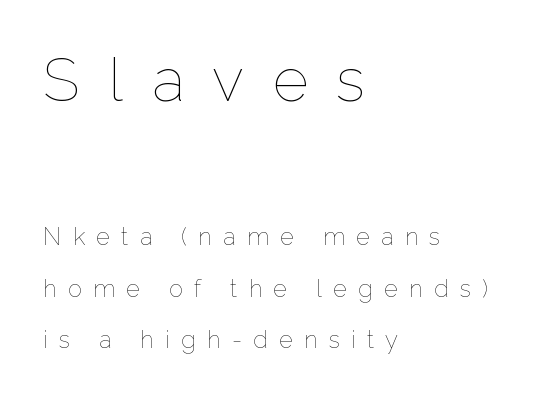
Q: Is the text bold? A: No.
Q: Is the text italic (slanted)? A: No, it is upright.
Q: Is the text underlined? A: No.
Q: How is the paragraph aligned? A: Left-aligned.
Q: Is the spacing between letters normal or unusually wide? A: Unusually wide.
Q: Is the spacing between lines tight, normal or loose? A: Loose.
Q: Which block of text is set in a larger size, the first (top) or the second (bottom)? A: The first (top) one.
Q: Width (condensed, normal, or wide)? A: Normal.
Q: Stroke contrast? A: Low.
Q: x-height? A: Medium.
Q: Monospaced? A: No.
